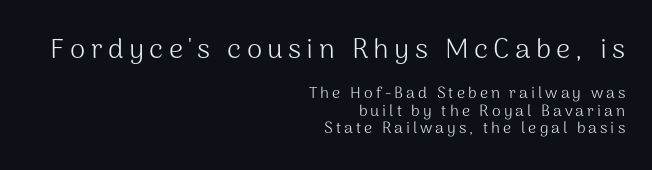
The image shows 28 px light sans-serif type, upright; set right-aligned, tight line spacing (1.1x), not underlined; the first (top) block is 1.75x larger; medium stroke contrast and a medium x-height.
